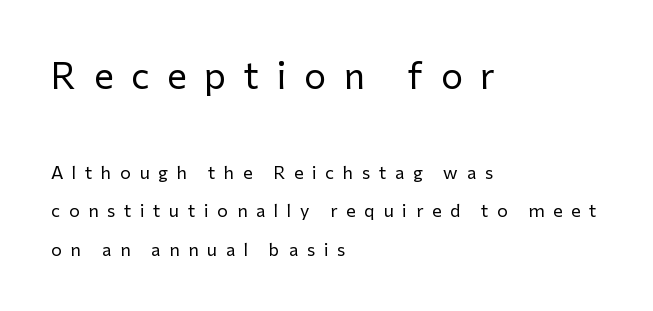
Q: Is the text bold? A: No.
Q: Is the text italic (slanted)? A: No, it is upright.
Q: Is the typeface a serif or a sans-serif typeface? A: Sans-serif.
Q: Is the text underlined? A: No.
Q: How is the paragraph aligned? A: Left-aligned.
Q: Is the spacing between letters normal or unusually wide? A: Unusually wide.
Q: Is the spacing between lines tight, normal or loose? A: Loose.
Q: Which block of text is set in a larger size, the first (top) or the second (bottom)? A: The first (top) one.
Q: Width (condensed, normal, or wide)? A: Normal.
Q: Stroke contrast? A: Low.
Q: x-height? A: Medium.
Q: Monospaced? A: No.
